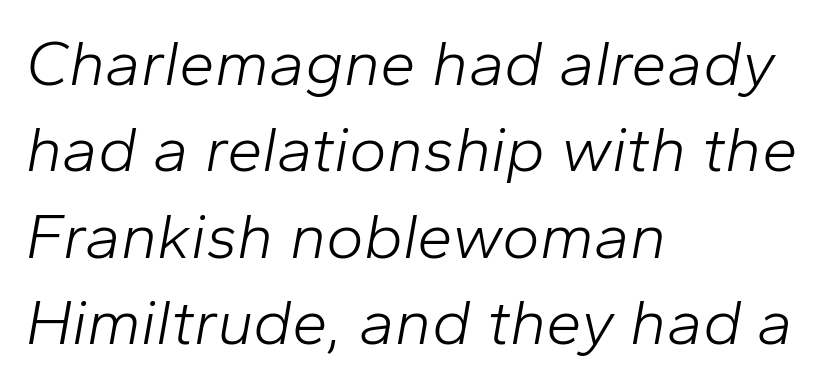
The image shows 64 px light type, italic (leaning right); set left-aligned, normal line spacing (1.35x), normal letter spacing, not underlined; low stroke contrast and a medium x-height.
